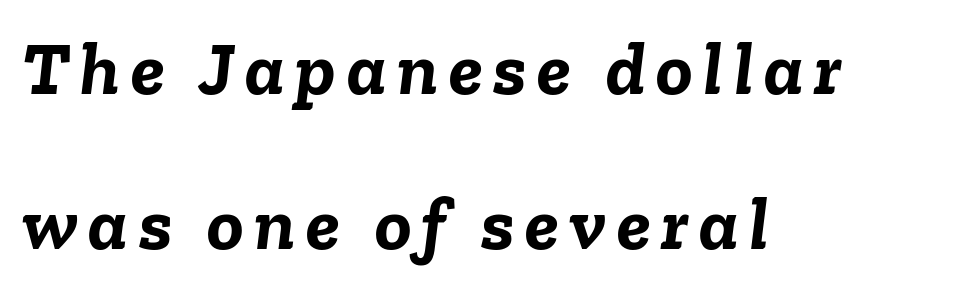
On the weight axis this lands at bold, roughly 700. Where is the straight margin? On the left. Do the characters align in a grid? No, the font is proportional. The glyphs look as if they've been sheared to an angle. Rule under the text: the space is simply empty.
